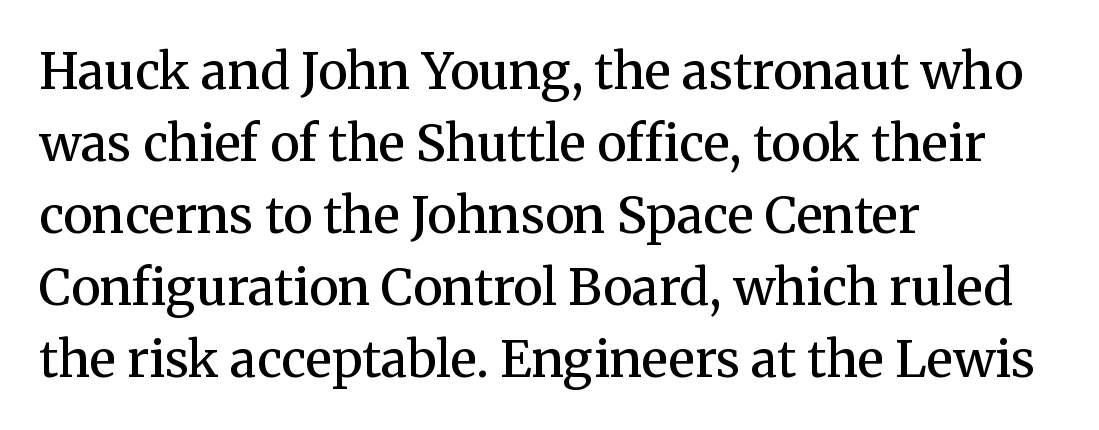
Underline: absent. Observe the serifs anchoring each vertical stroke in this sample. Characters remain perfectly vertical along every line. A typesetter would call this leading conventional body-copy spacing. Casual observation: everything's shoved over to the left. A typesetter would call this zero additional tracking.
